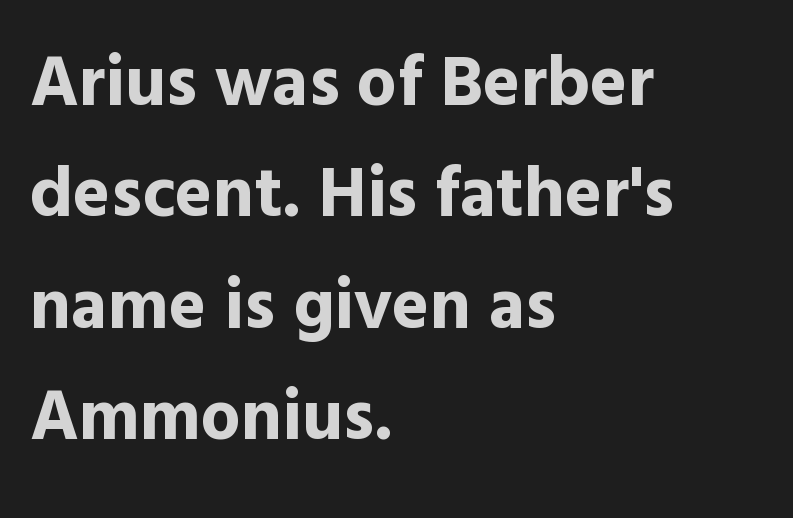
Bare-footed words on every line. The face used here is proportionally spaced, like ordinary book or web type. Characters remain perfectly vertical along every line. The passage shown has conventional tracking throughout. These lines stack with their left ends in a neat column.
